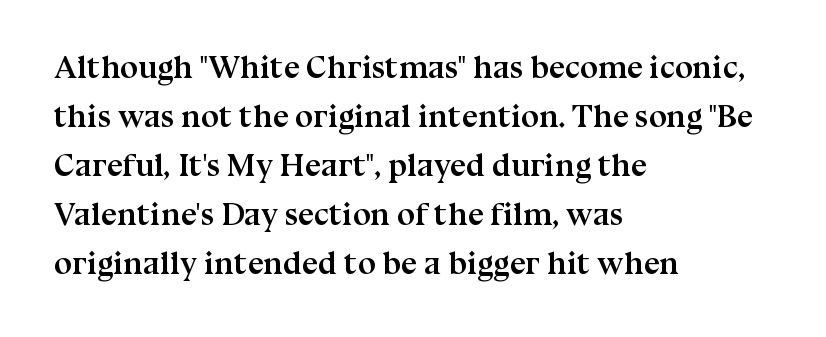
The space beneath each line is pristine and unruled. Rendered with straight, roman letterforms. Evenly set lines give the paragraph a standard silhouette. The rendering keeps characters at their native spacing.
